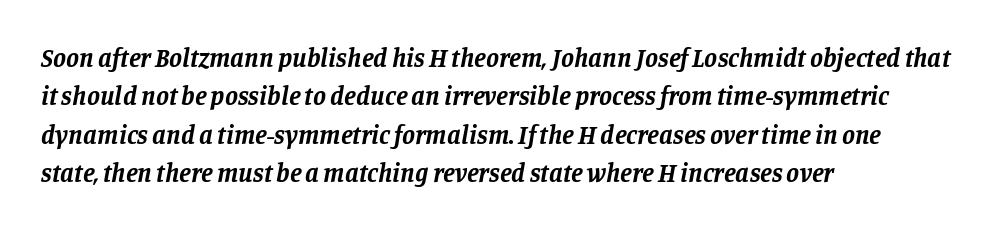
Q: Is the text bold? A: Yes.
Q: Is the text italic (slanted)? A: Yes, it leans right by about 11 degrees.
Q: Is the text underlined? A: No.
Q: How is the paragraph aligned? A: Left-aligned.
Q: Is the spacing between letters normal or unusually wide? A: Normal.
Q: Is the spacing between lines tight, normal or loose? A: Normal.
